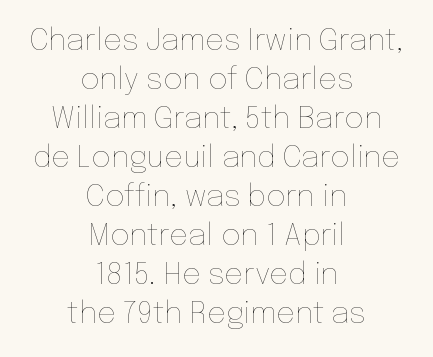
Quick note: underline off. If you drew a line through each stem, it would be perfectly vertical. Honestly, the letter spacing is just normal — you wouldn't notice it. The lines sit at an ordinary, default distance from one another. Is the block centered? Yes — each line is placed symmetrically about the middle. Weight: not bold — regular or lighter.
